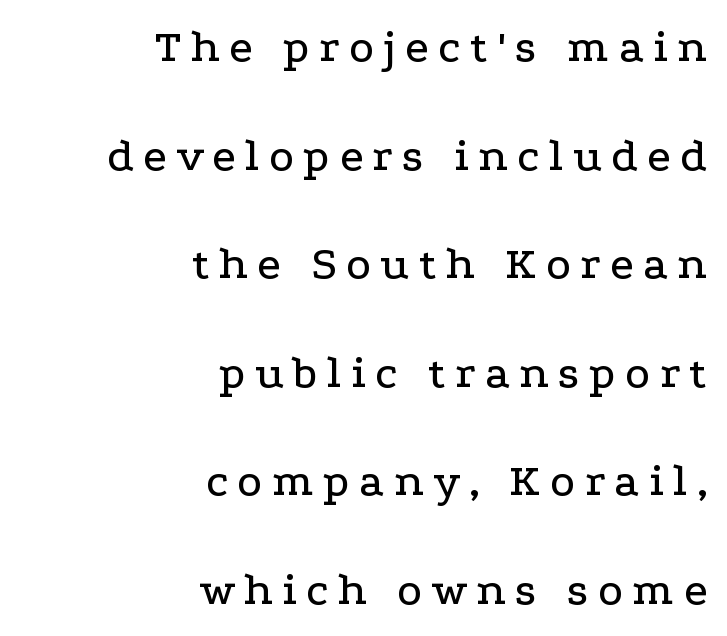
When letters stand straight like this, we call the style roman or upright. Tracking value appears strongly positive — letters spread wide. Interline gaps are noticeably wide in this sample. Type style note: has serifs.
